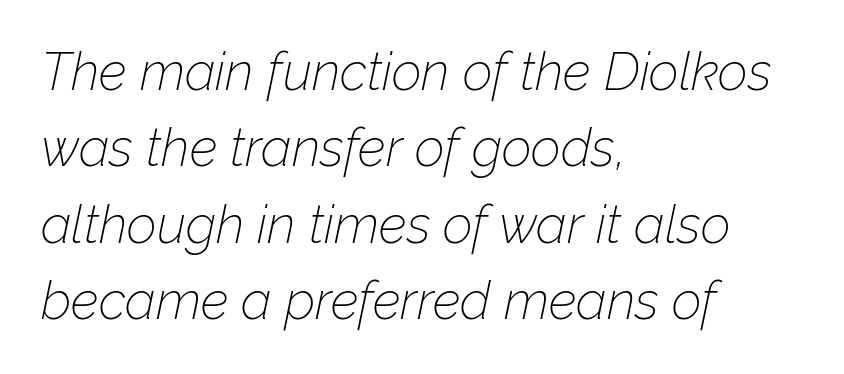
Is the stroke heavy? The answer is a plain regular-or-lighter. The area under the type is left untouched. Default kerning and tracking; the words read as compact shapes. You can tell it's italic because the verticals aren't actually vertical. The typesetter chose a ragged-right arrangement here.
